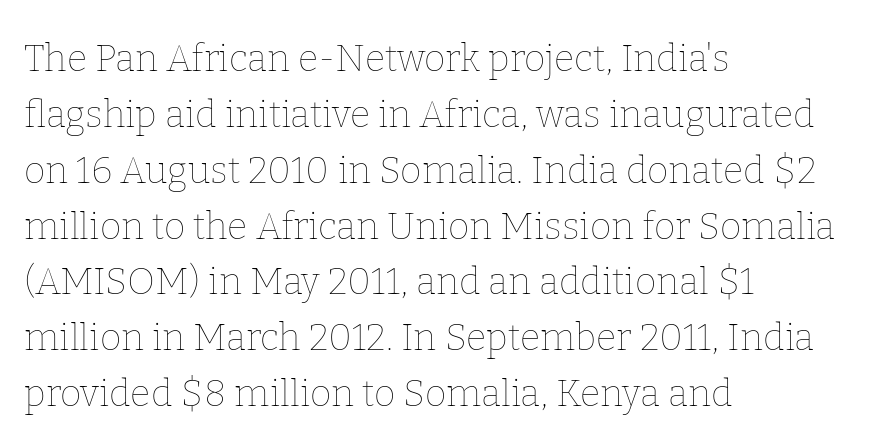
The image shows 37 px thin type, upright; set left-aligned, normal line spacing (1.51x), normal letter spacing, not underlined; low stroke contrast and a medium x-height.
